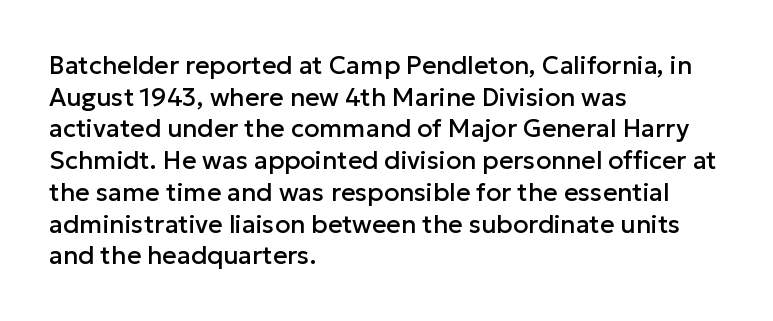
The image shows 25 px text type, upright; set left-aligned, normal line spacing (1.27x), normal letter spacing, not underlined.
